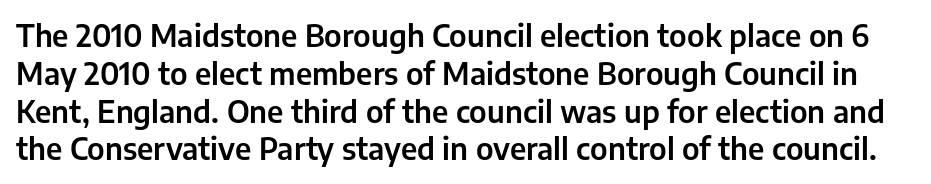
Q: Is the text italic (slanted)? A: No, it is upright.
Q: Is the typeface a serif or a sans-serif typeface? A: Sans-serif.
Q: Is the text underlined? A: No.
Q: Is the spacing between letters normal or unusually wide? A: Normal.
Q: Is the spacing between lines tight, normal or loose? A: Normal.
Q: Width (condensed, normal, or wide)? A: Normal.
Q: Stroke contrast? A: Low.
Q: x-height? A: Medium.
Q: Monospaced? A: No.
